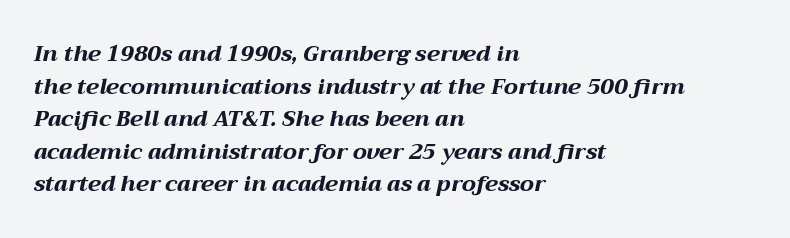
{"italic": "yes", "lean": "right", "slant_degrees": 12, "bold": "yes", "underline": "no", "align": "left", "line_spacing": "normal", "line_spacing_ratio": 1.48, "letter_spacing": "normal", "letter_spacing_em": 0.0, "glyph_px": 22}
